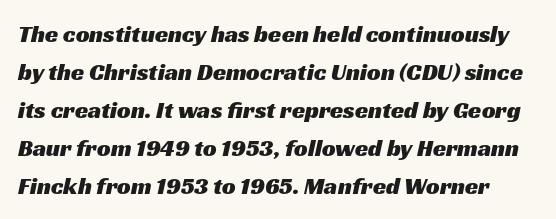
The image shows 24 px text type; set normal line spacing (1.58x), normal letter spacing, not underlined.
